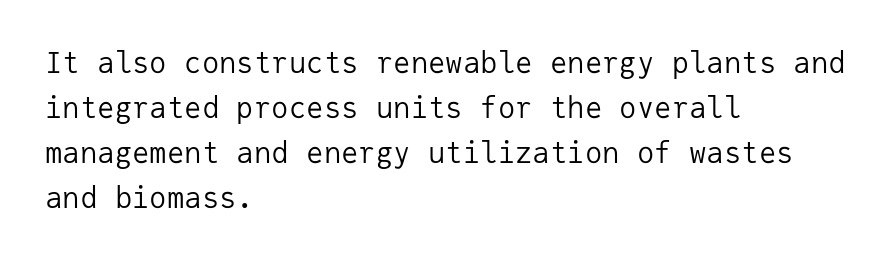
Q: Is the text bold? A: No.
Q: Is the text italic (slanted)? A: No, it is upright.
Q: Is the typeface a serif or a sans-serif typeface? A: Sans-serif.
Q: Is the text underlined? A: No.
Q: How is the paragraph aligned? A: Left-aligned.
Q: Is the spacing between letters normal or unusually wide? A: Normal.
Q: Is the spacing between lines tight, normal or loose? A: Normal.
Q: Width (condensed, normal, or wide)? A: Normal.
Q: Stroke contrast? A: Low.
Q: x-height? A: Medium.
Q: Monospaced? A: Yes.
